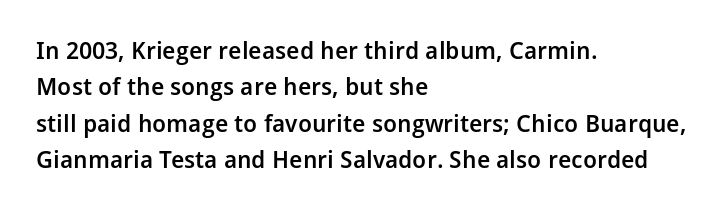
These lines keep a tight, regular rhythm from letter to letter. The foot of each line stays bare and open. The rag falls on the right side of this text block. The designer left line spacing at the default.
